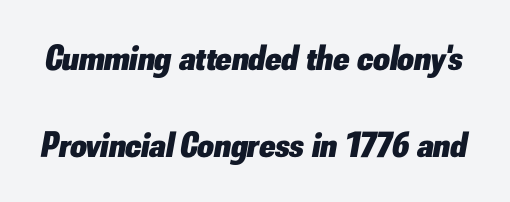
Q: Is the text bold? A: Yes.
Q: Is the text italic (slanted)? A: Yes, it leans right by about 10 degrees.
Q: Is the text underlined? A: No.
Q: Is the spacing between letters normal or unusually wide? A: Normal.
Q: Is the spacing between lines tight, normal or loose? A: Loose.
Q: Width (condensed, normal, or wide)? A: Normal.
Q: Stroke contrast? A: Low.
Q: x-height? A: Small.
Q: Monospaced? A: No.
